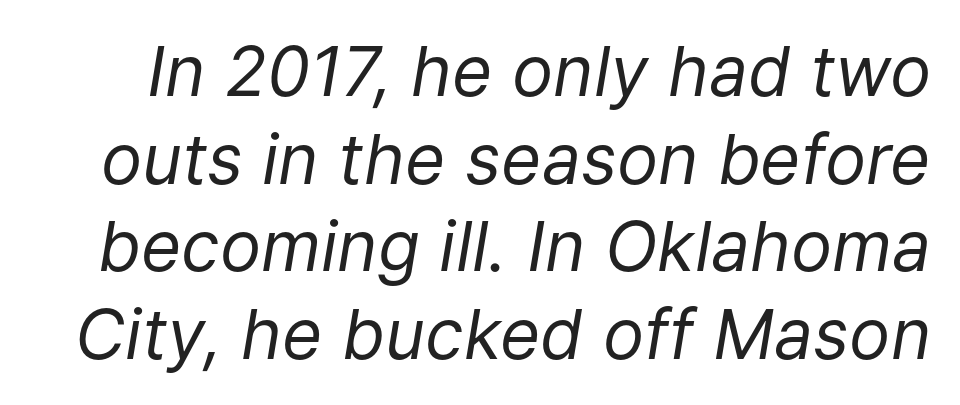
Q: Is the text bold? A: No.
Q: Is the text italic (slanted)? A: Yes, it leans right by about 9 degrees.
Q: Is the text underlined? A: No.
Q: Is the spacing between letters normal or unusually wide? A: Normal.
Q: Is the spacing between lines tight, normal or loose? A: Normal.
Q: Width (condensed, normal, or wide)? A: Normal.
Q: Stroke contrast? A: Low.
Q: x-height? A: Medium.
Q: Monospaced? A: No.
